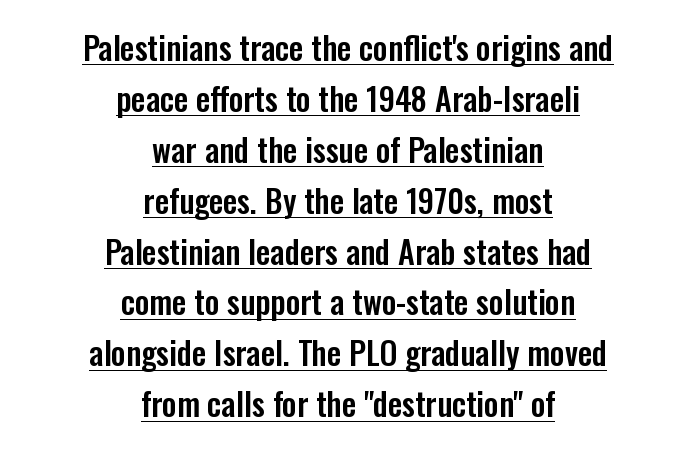
{"serif": "no", "italic": "no", "width": "condensed", "stroke_contrast": "low", "x_height": "medium", "monospaced": "no", "underline": "yes", "align": "center", "line_spacing": "normal", "line_spacing_ratio": 1.59, "letter_spacing": "normal", "letter_spacing_em": 0.0, "glyph_px": 32}
